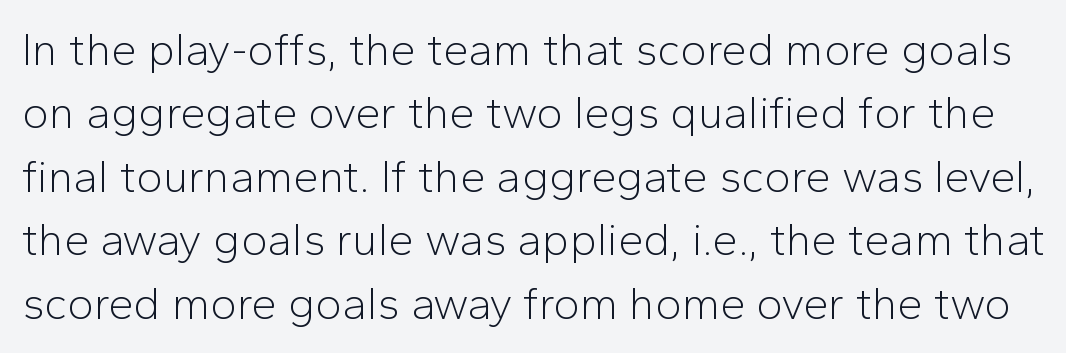
Q: Is the text bold? A: No.
Q: Is the text italic (slanted)? A: No, it is upright.
Q: Is the typeface a serif or a sans-serif typeface? A: Sans-serif.
Q: Is the text underlined? A: No.
Q: Is the spacing between letters normal or unusually wide? A: Normal.
Q: Is the spacing between lines tight, normal or loose? A: Normal.
Q: Width (condensed, normal, or wide)? A: Normal.
Q: Stroke contrast? A: Low.
Q: x-height? A: Medium.
Q: Monospaced? A: No.
